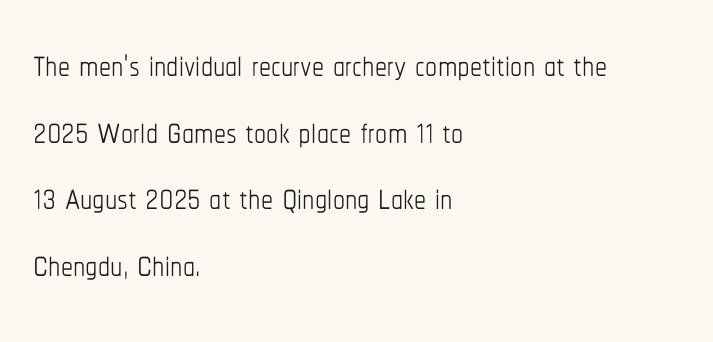
The image shows 48 px thin, condensed type, upright; set left-aligned, normal line spacing (1.39x), normal letter spacing, not underlined; low stroke contrast and a medium x-height.
